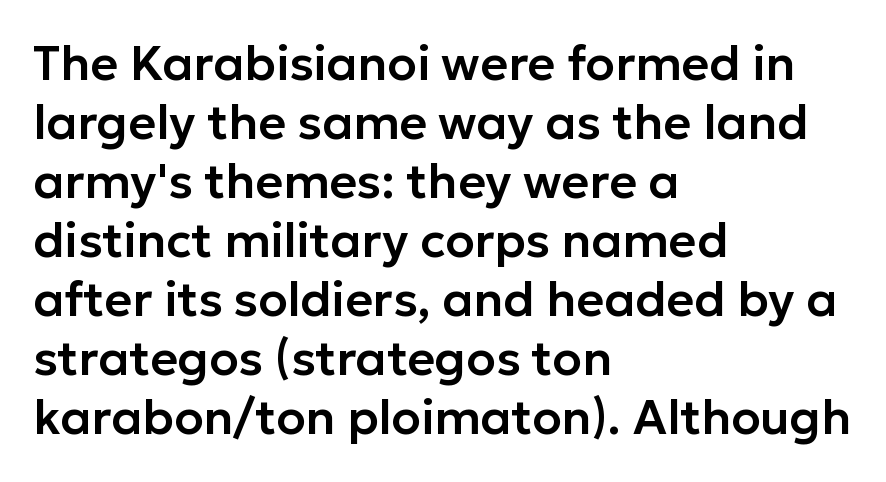
The image shows 48 px sans-serif type, upright; set left-aligned, line spacing 1.23x, normal letter spacing, not underlined; low stroke contrast and a medium x-height.
